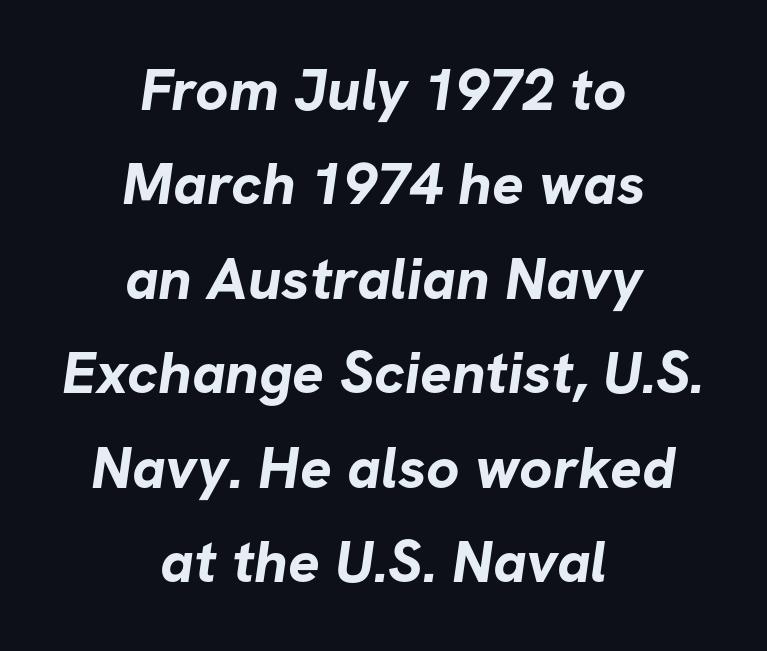
{"serif": "no", "bold": "yes", "weight": "bold", "width": "normal", "stroke_contrast": "low", "x_height": "medium", "monospaced": "no", "underline": "no", "align": "center", "line_spacing": "normal", "line_spacing_ratio": 1.6, "letter_spacing": "normal", "letter_spacing_em": 0.0, "glyph_px": 59}
